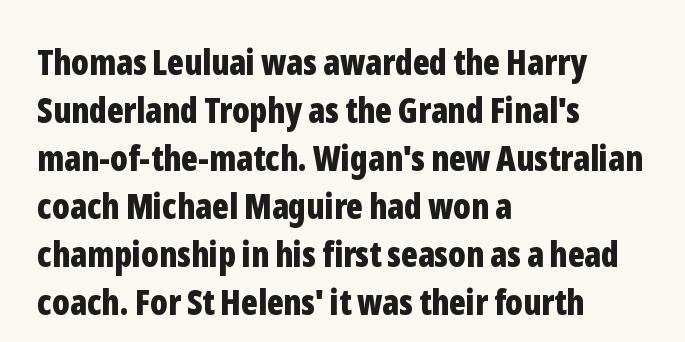
The foot of each line stays bare and open. Compared with typical paragraphs, the rows here are spaced about the same. The letters stand upright; this is a roman face. Notice how the passage keeps a crisp vertical edge on the left only. The letters sit at their default tracking, neither squeezed nor spread. As a designer I'd log this as weight 700, bold.
